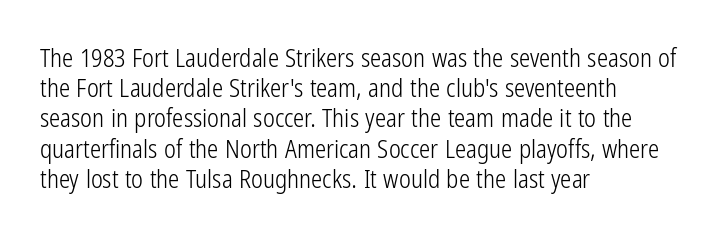
In terms of posture, this sample is upright. The rendering keeps characters at their native spacing. Caption: face not bold, strokes unweighted. The string is rendered with underlining switched off. Horizontal alignment here is leftward, the default for most running prose.
